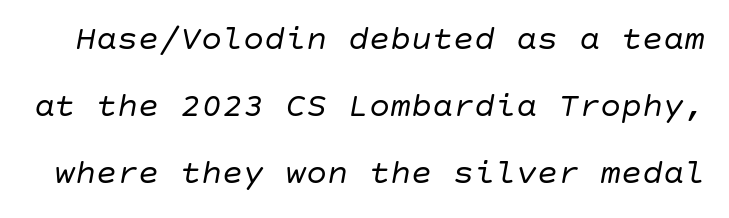
{"italic": "yes", "lean": "right", "slant_degrees": 10, "bold": "no", "weight": "regular", "width": "normal", "stroke_contrast": "low", "x_height": "large", "underline": "no", "line_spacing": "loose", "line_spacing_ratio": 1.91, "letter_spacing": "normal", "letter_spacing_em": 0.0, "glyph_px": 35}
